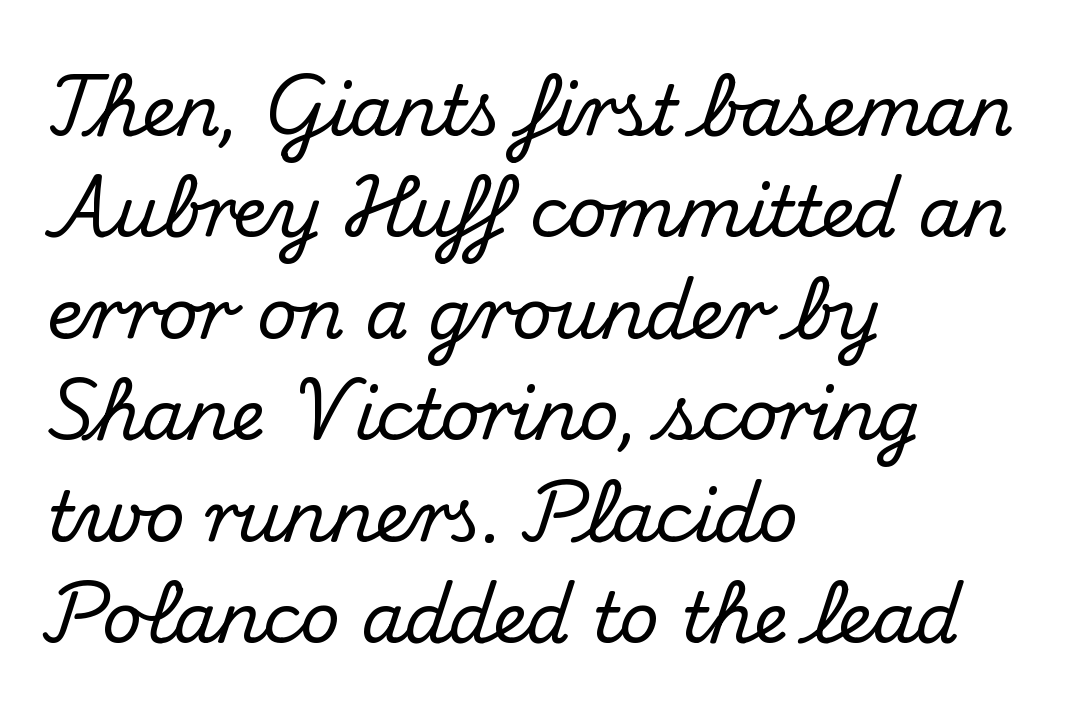
{"serif": "yes", "width": "normal", "stroke_contrast": "medium", "x_height": "small", "monospaced": "no", "underline": "no", "align": "left", "line_spacing": "normal", "line_spacing_ratio": 1.47, "letter_spacing": "normal", "letter_spacing_em": 0.0, "glyph_px": 69}
